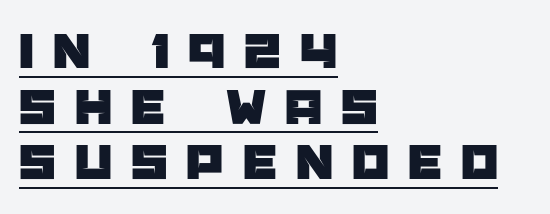
{"serif": "no", "italic": "no", "width": "normal", "stroke_contrast": "low", "x_height": "large", "monospaced": "no", "underline": "yes", "align": "left", "line_spacing": "tight", "line_spacing_ratio": 1.05, "letter_spacing": "wide", "letter_spacing_em": 0.36, "glyph_px": 53}
